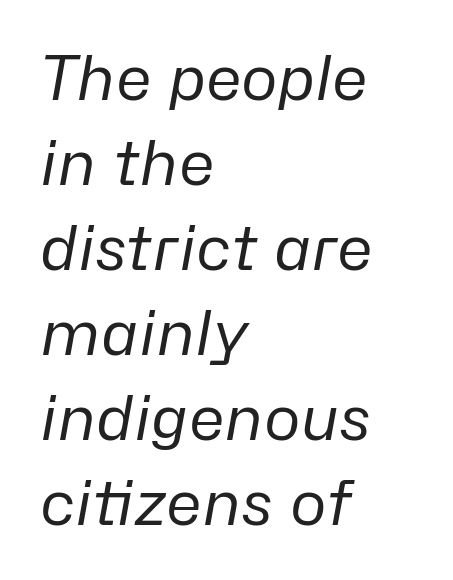
{"italic": "yes", "lean": "right", "slant_degrees": 10, "bold": "no", "weight": "regular", "width": "normal", "stroke_contrast": "low", "x_height": "medium", "monospaced": "no", "underline": "no", "align": "left", "line_spacing": "normal", "line_spacing_ratio": 1.37, "letter_spacing": "normal", "letter_spacing_em": 0.0, "glyph_px": 62}
